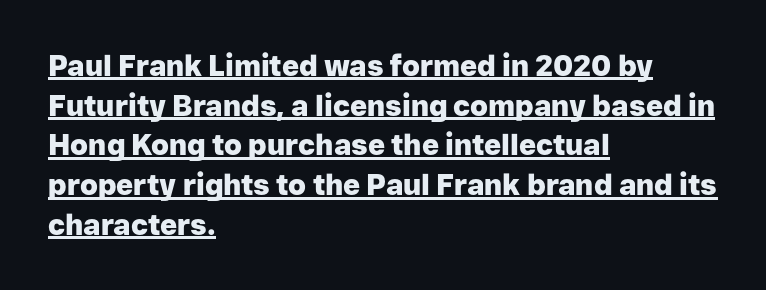
The image shows 29 px heavy sans-serif type, upright; set left-aligned, normal line spacing (1.37x), normal letter spacing, underlined; low stroke contrast and a medium x-height.
